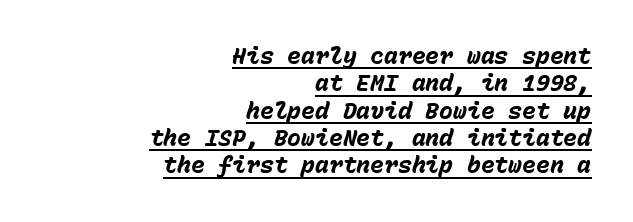
Q: Is the text bold? A: Yes.
Q: Is the text italic (slanted)? A: Yes, it leans right by about 15 degrees.
Q: Is the text underlined? A: Yes.
Q: How is the paragraph aligned? A: Right-aligned.
Q: Is the spacing between letters normal or unusually wide? A: Normal.
